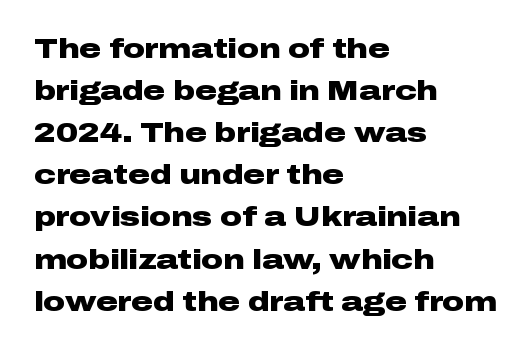
Q: Is the text bold? A: Yes.
Q: Is the text italic (slanted)? A: No, it is upright.
Q: Is the text underlined? A: No.
Q: How is the paragraph aligned? A: Left-aligned.
Q: Is the spacing between letters normal or unusually wide? A: Normal.
Q: Is the spacing between lines tight, normal or loose? A: Normal.
